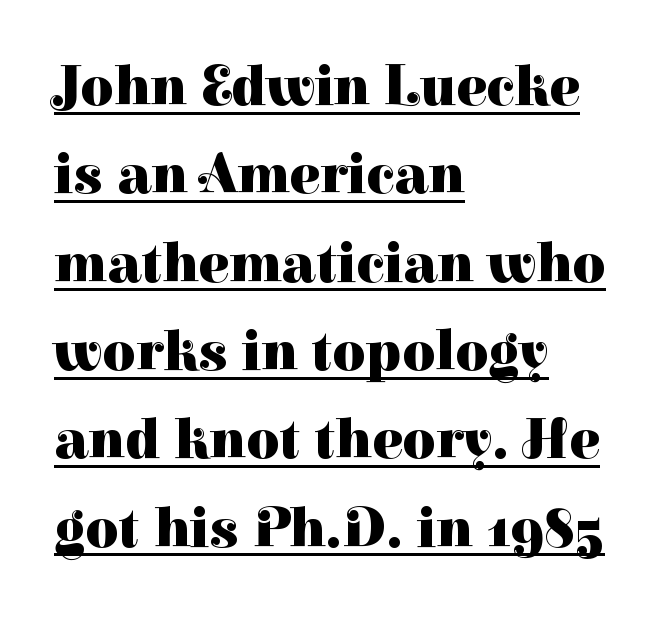
The passage shown is typed in a proportional face where columns would drift. Line spacing here is normal. The string is rendered with underlining switched on. These lines were composed using upright roman letters. Line starts are locked; line ends wander. Does the type have serifs? Yes, each stem ends in a small foot.
